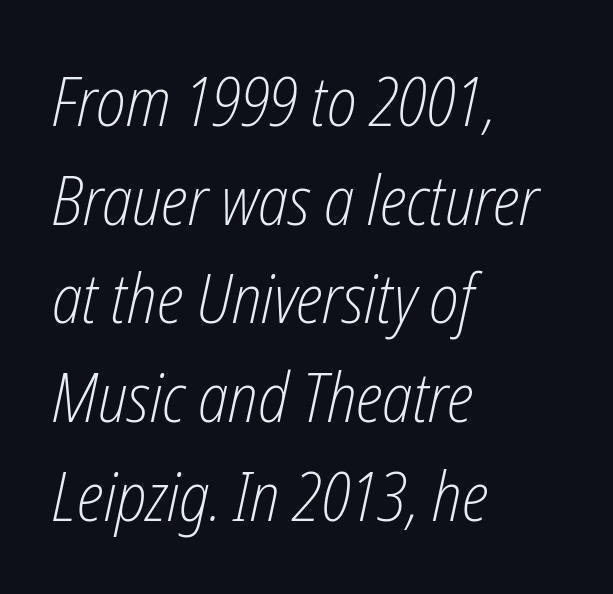
The image shows 69 px light, condensed type, italic (leaning right); set left-aligned, normal line spacing (1.43x), normal letter spacing, not underlined; low stroke contrast and a medium x-height.
